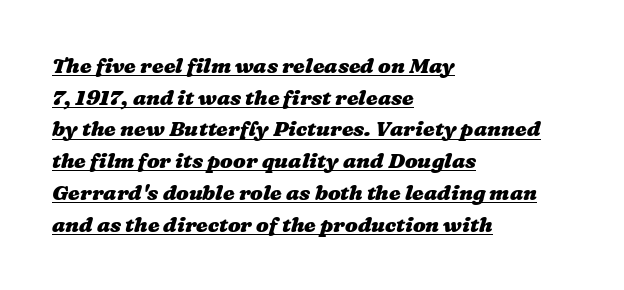
The image shows 21 px bold type; set left-aligned, normal line spacing (1.51x), normal letter spacing, underlined.
